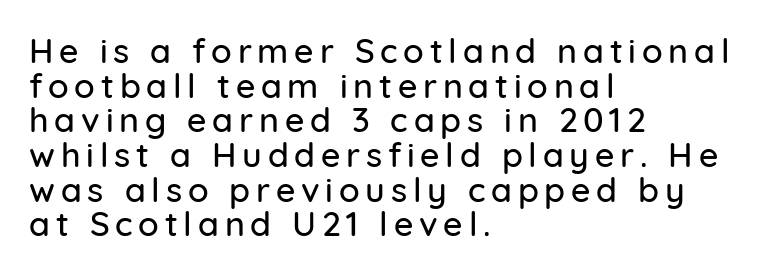
{"serif": "no", "italic": "no", "width": "normal", "stroke_contrast": "low", "x_height": "medium", "monospaced": "no", "underline": "no", "align": "left", "line_spacing": "tight", "line_spacing_ratio": 1.02, "glyph_px": 34}
